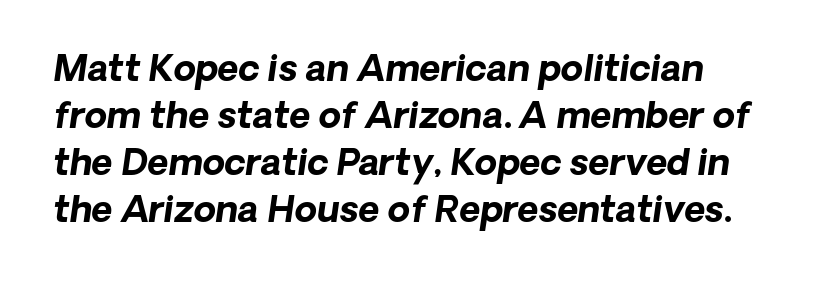
The image shows 36 px bold type, italic (leaning right); set left-aligned, normal line spacing (1.31x), normal letter spacing, not underlined; low stroke contrast and a medium x-height.
